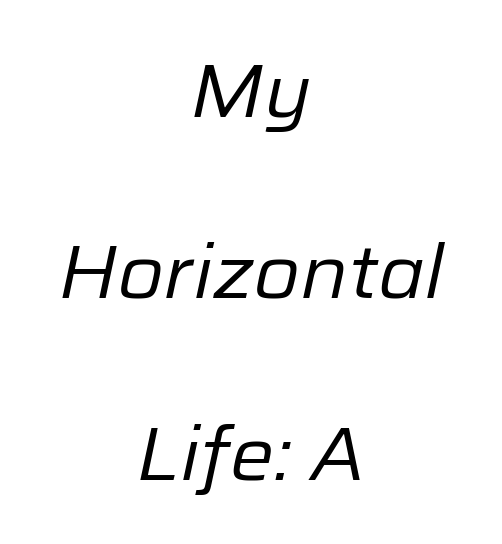
Words appear dense and cohesive because spacing is normal. Quick note: underline off. The axis of the letterforms is tilted away from vertical. Is this a fixed-width face? No — the glyphs have proportional, varying widths. Weight: in the light-to-regular range.
